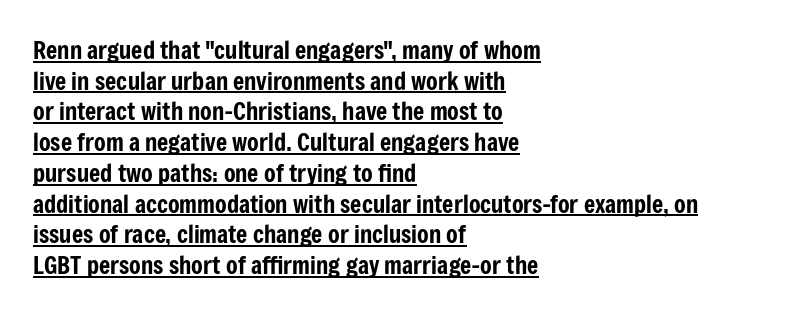
The rows are spaced the way most documents space them. The font's upright variant was chosen for this text. Line starts are locked; line ends wander. The line texture is even and compact thanks to regular tracking.
